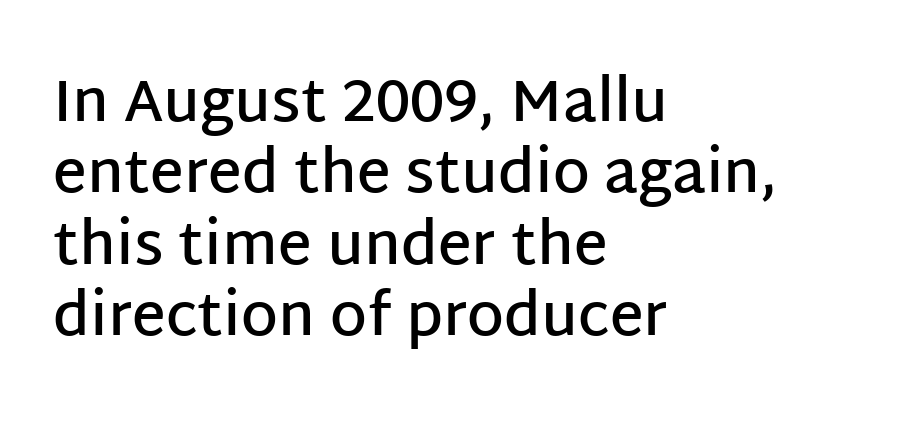
Q: Is the text bold? A: Semi-bold.
Q: Is the text italic (slanted)? A: No, it is upright.
Q: Is the typeface a serif or a sans-serif typeface? A: Sans-serif.
Q: Is the text underlined? A: No.
Q: How is the paragraph aligned? A: Left-aligned.
Q: Is the spacing between letters normal or unusually wide? A: Normal.
Q: Width (condensed, normal, or wide)? A: Normal.
Q: Stroke contrast? A: Low.
Q: x-height? A: Large.
Q: Monospaced? A: No.
